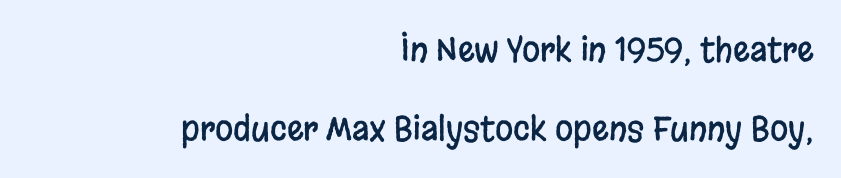
You can tell it's not italic because the verticals are truly vertical. The type family on display is of the sans-serif kind. Layout note: lines flush right. What's the leading like? Stretched, with rows far apart.
